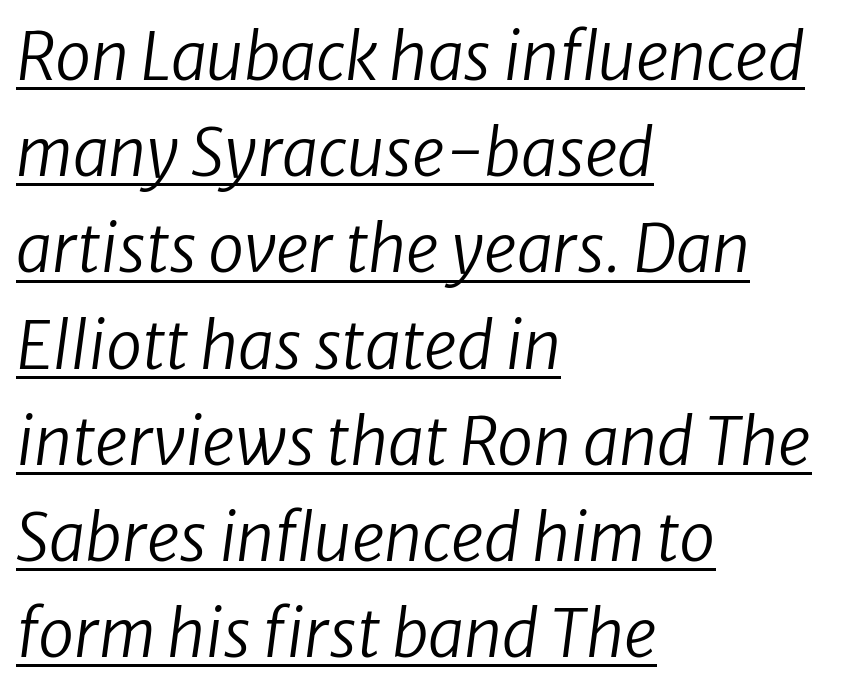
I'd call this a sans setting — the letters go barefoot. These lines stack with their left ends in a neat column. Weight: regular or lighter. Characters follow at the spacing the type designer built in. The typesetter has applied underlining to the passage shown.
